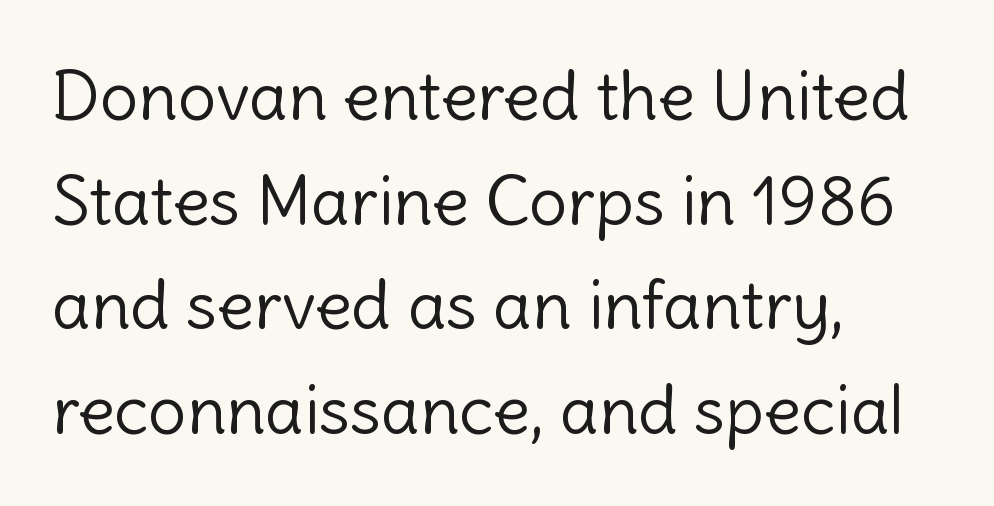
The image shows 68 px light sans-serif type, upright; set left-aligned, normal line spacing (1.54x), normal letter spacing, not underlined; a medium x-height.
